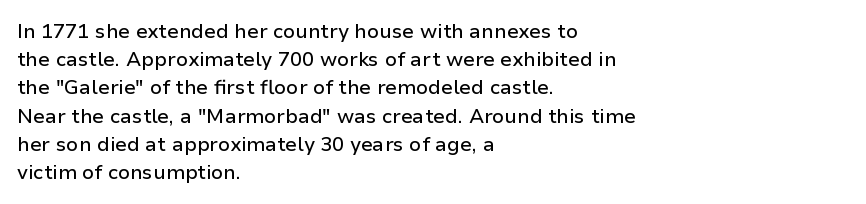
The image shows 20 px text type, upright; set left-aligned, normal line spacing (1.41x), normal letter spacing, not underlined.
